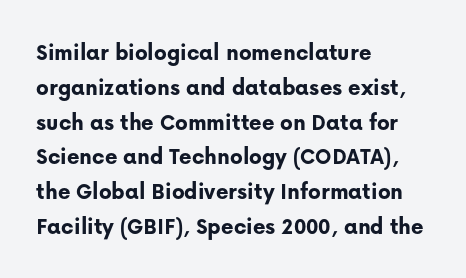
The image shows 24 px bold type, upright; set left-aligned, normal line spacing (1.45x), normal letter spacing, not underlined.
